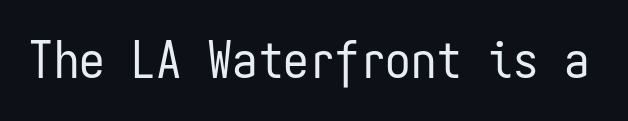
A typesetter would call this monospace, since all characters share one set width. Counters stay open thanks to moderate or lighter strokes. The baseline area is clear. The letters stand upright; this is a roman face. Between one letter and the next there's only the usual sliver of space.
